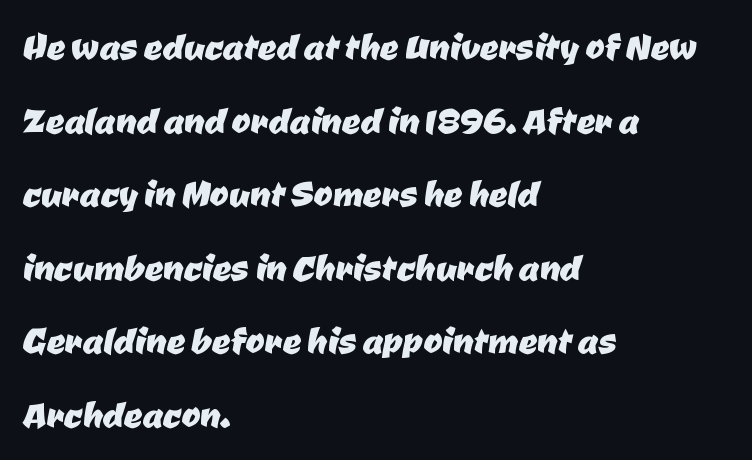
The image shows 46 px sans-serif type; set left-aligned, normal line spacing (1.6x), normal letter spacing, not underlined; low stroke contrast and a medium x-height.
